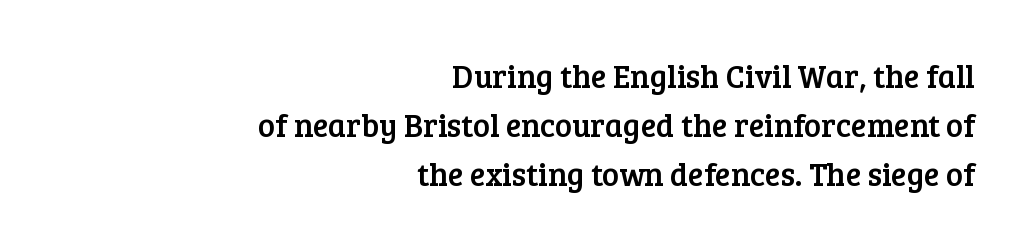
Rule under the text: the space is simply empty. Ascenders rise straight up at ninety degrees. The rendering anchors every line to the right-hand side. Caption: standard tracking, unaltered. Each new line begins a customary step beneath the previous one.
